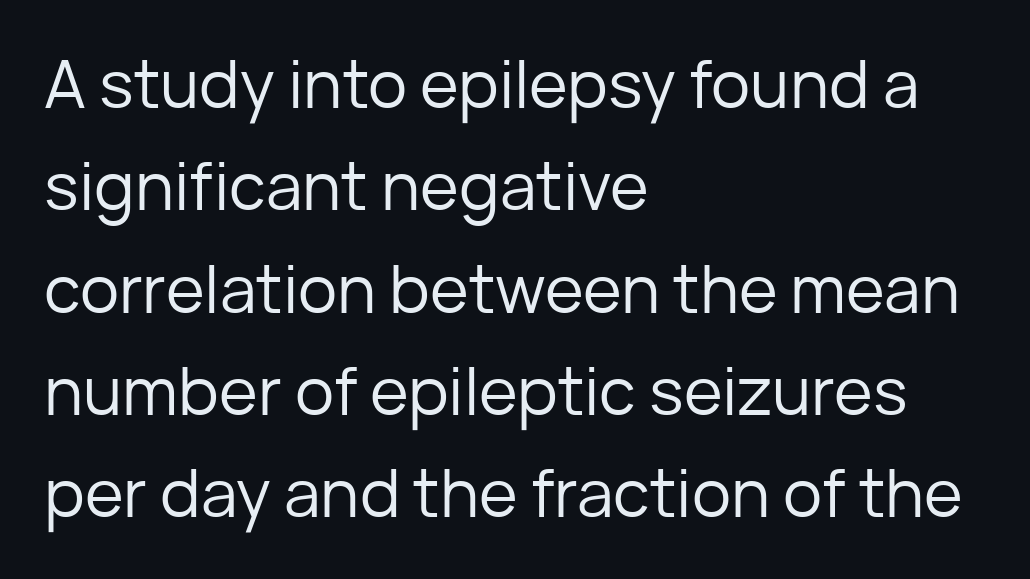
Q: Is the text bold? A: No.
Q: Is the text italic (slanted)? A: No, it is upright.
Q: Is the typeface a serif or a sans-serif typeface? A: Sans-serif.
Q: Is the text underlined? A: No.
Q: How is the paragraph aligned? A: Left-aligned.
Q: Is the spacing between letters normal or unusually wide? A: Normal.
Q: Is the spacing between lines tight, normal or loose? A: Normal.
Q: Width (condensed, normal, or wide)? A: Normal.
Q: Stroke contrast? A: Low.
Q: x-height? A: Medium.
Q: Monospaced? A: No.
